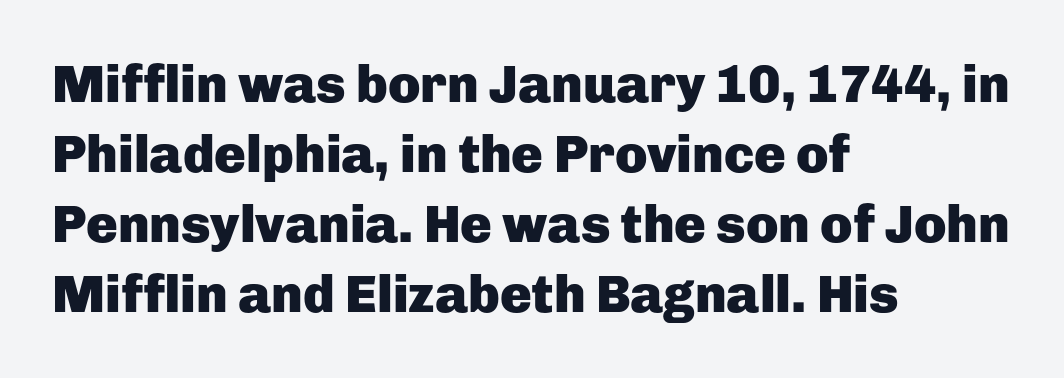
Heft: maximum for text — a bold. Do the letters lean? They stand straight. Descender tails drop into unmarked territory. A typesetter would call this proportional, since set widths differ per character.
